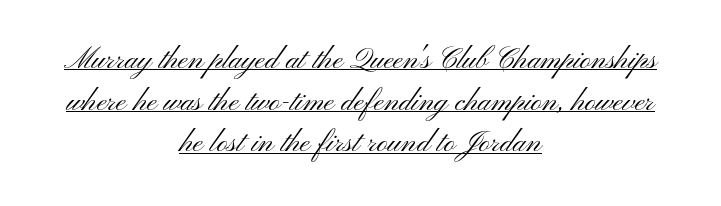
The gaps between neighbouring characters are ordinary and unremarkable. This is not heavy type; no bold has been used. Regular leading. Varying glyph widths throughout — classic text-font behaviour.
